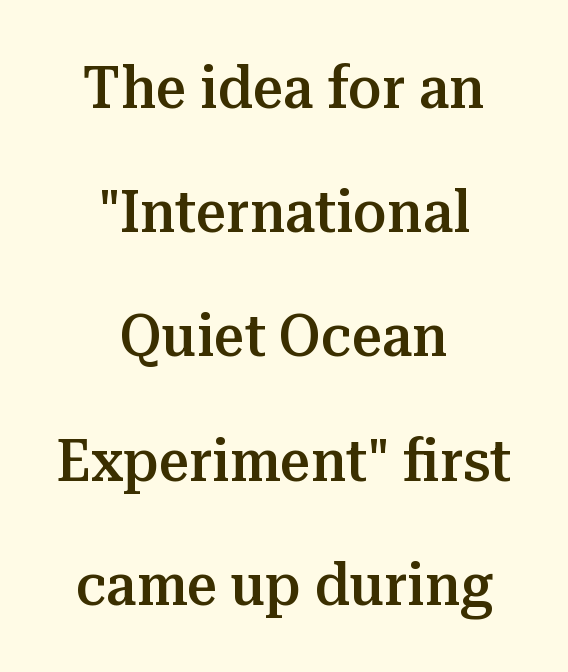
Q: Is the text bold? A: Semi-bold.
Q: Is the text italic (slanted)? A: No, it is upright.
Q: Is the typeface a serif or a sans-serif typeface? A: Serif.
Q: Is the text underlined? A: No.
Q: How is the paragraph aligned? A: Centered.
Q: Is the spacing between letters normal or unusually wide? A: Normal.
Q: Is the spacing between lines tight, normal or loose? A: Loose.
Q: Width (condensed, normal, or wide)? A: Normal.
Q: Stroke contrast? A: Medium.
Q: x-height? A: Medium.
Q: Monospaced? A: No.
